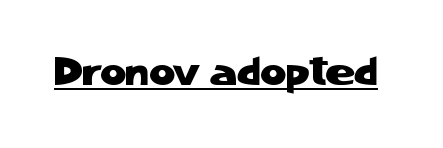
The image shows 40 px sans-serif type, upright; set normal letter spacing, underlined; low stroke contrast and a medium x-height.
